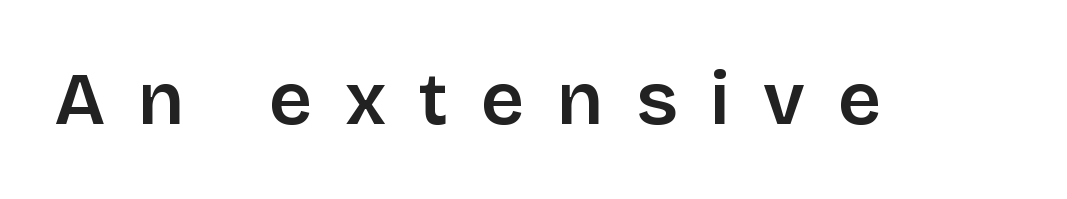
{"serif": "no", "italic": "no", "bold": "semi", "weight": "semibold", "width": "normal", "stroke_contrast": "low", "x_height": "large", "monospaced": "no", "underline": "no", "letter_spacing": "wide", "letter_spacing_em": 0.44, "glyph_px": 75}
